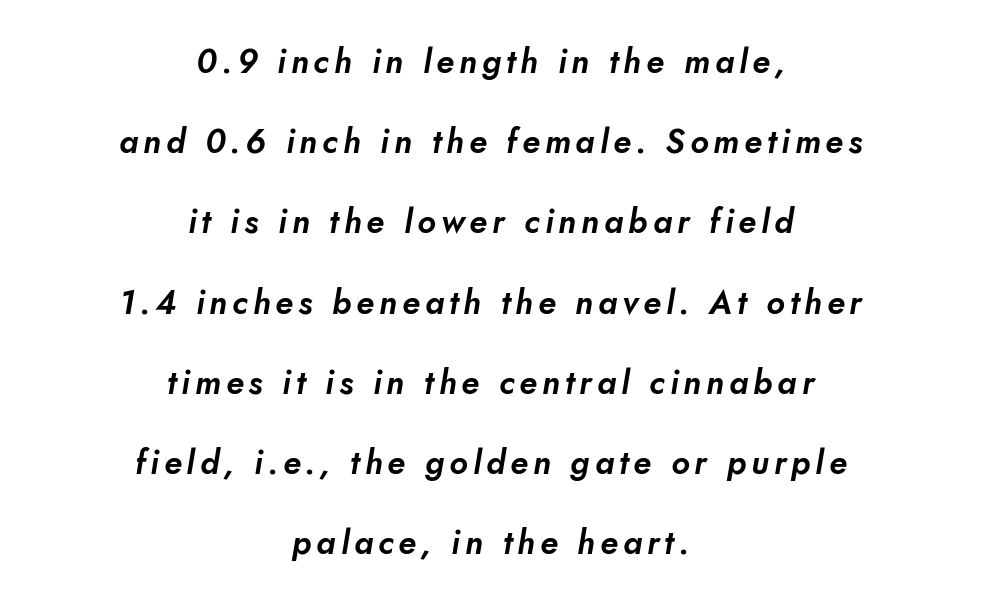
{"serif": "no", "width": "normal", "stroke_contrast": "low", "x_height": "small", "monospaced": "no", "underline": "no", "align": "center", "line_spacing": "loose", "line_spacing_ratio": 2.43, "glyph_px": 33}
